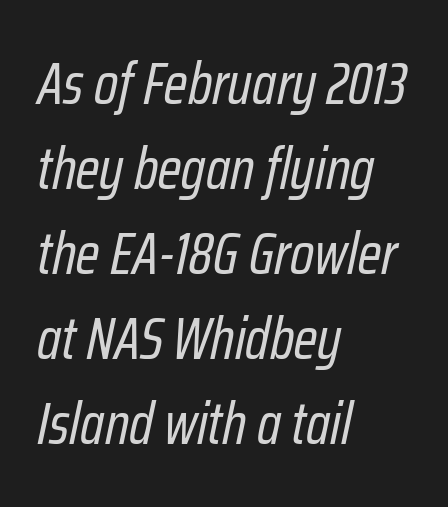
The image shows 59 px regular-weight, condensed type, italic (leaning right); set left-aligned, normal line spacing (1.44x), normal letter spacing, not underlined; low stroke contrast and a medium x-height.
